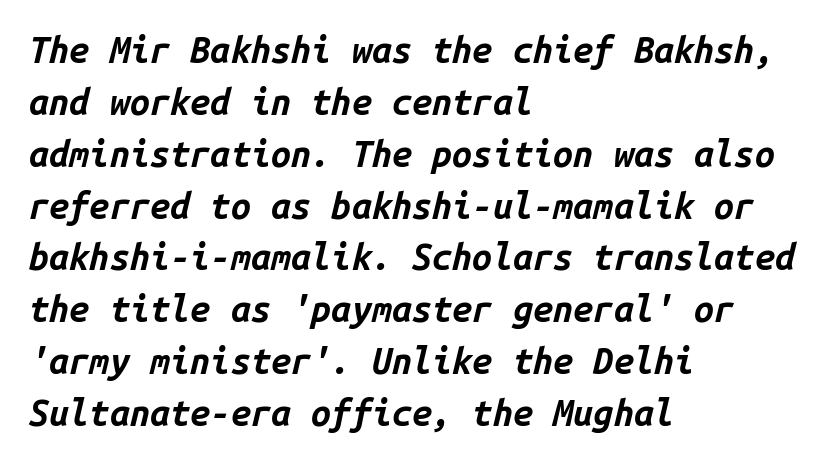
The image shows 36 px bold type, italic (leaning right), monospaced; set left-aligned, normal line spacing (1.44x), normal letter spacing, not underlined; low stroke contrast and a medium x-height.
